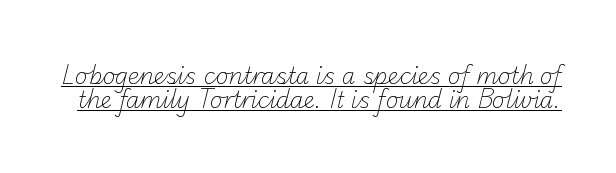
Horizontal bands of white between lines are thin slivers. Students, note that the glyphs here touch the page at normal intervals. Does a line run under the words? Yes, clearly. The typeface has the unassuming heft of standard copy or less.
